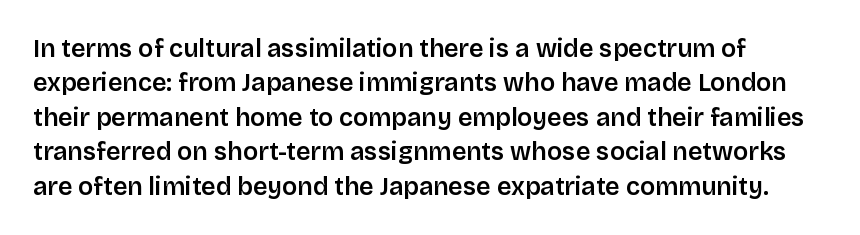
{"italic": "no", "bold": "semi", "underline": "no", "align": "left", "line_spacing": "normal", "line_spacing_ratio": 1.38, "letter_spacing": "normal", "letter_spacing_em": 0.0, "glyph_px": 25}
